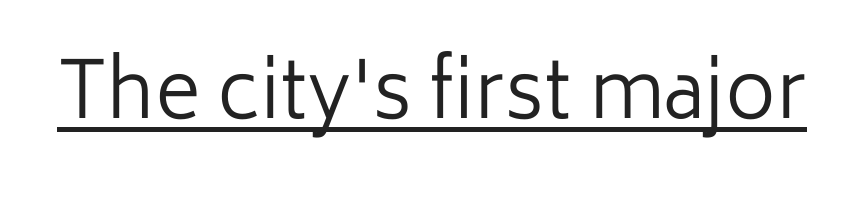
Q: Is the text bold? A: No.
Q: Is the text italic (slanted)? A: No, it is upright.
Q: Is the typeface a serif or a sans-serif typeface? A: Sans-serif.
Q: Is the text underlined? A: Yes.
Q: Is the spacing between letters normal or unusually wide? A: Normal.
Q: Width (condensed, normal, or wide)? A: Normal.
Q: Stroke contrast? A: Low.
Q: x-height? A: Medium.
Q: Monospaced? A: No.
